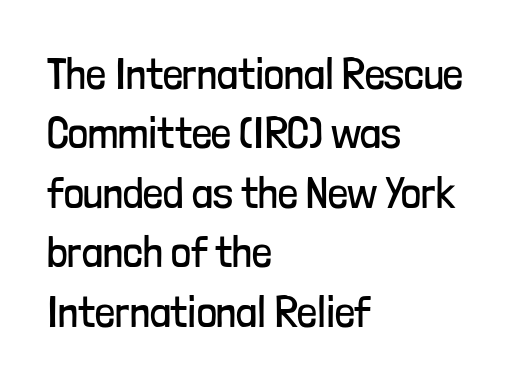
Q: Is the text bold? A: No.
Q: Is the text italic (slanted)? A: No, it is upright.
Q: Is the typeface a serif or a sans-serif typeface? A: Sans-serif.
Q: Is the text underlined? A: No.
Q: How is the paragraph aligned? A: Left-aligned.
Q: Is the spacing between letters normal or unusually wide? A: Normal.
Q: Is the spacing between lines tight, normal or loose? A: Normal.
Q: Width (condensed, normal, or wide)? A: Condensed.
Q: Stroke contrast? A: Low.
Q: x-height? A: Medium.
Q: Monospaced? A: No.
